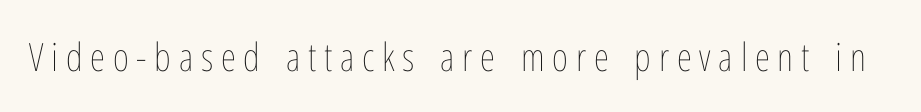
The typesetting does not lean heavy: it is not bold. The words here are not underlined. Spacing verdict: proportional, widths tailored to each character. The typography opts for an upright posture over an oblique one. The horizontal fit of the characters is loose and conspicuously gappy.
